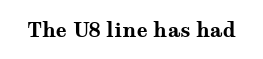
Q: Is the text bold? A: Yes.
Q: Is the text italic (slanted)? A: No, it is upright.
Q: Is the text underlined? A: No.
Q: Is the spacing between letters normal or unusually wide? A: Normal.
